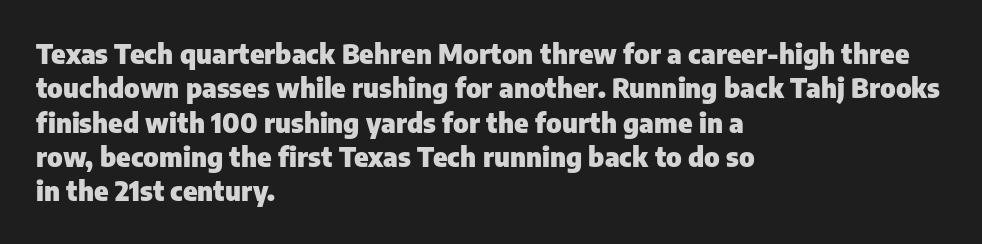
A typesetter would mark this as roman, not italic. Does the copy run flush right? No — it runs flush left. These words are printed bold, with thick strokes throughout. Successive baselines arrive at the customary interval. Caption: standard tracking, unaltered.
